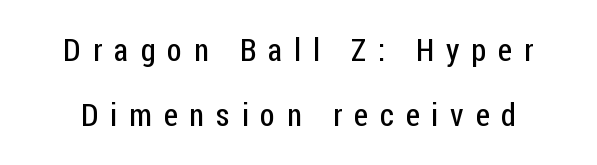
Does extra space separate the letters? Yes, quite a lot of it. Type without underlining. The block of text is sparse from top to bottom, with ample space between rows. Weight class: somewhere from thin through regular.
